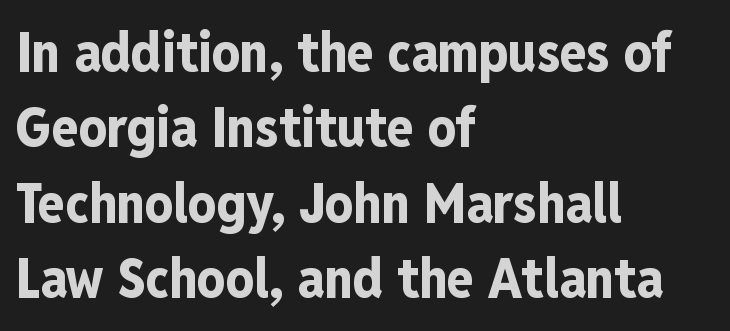
Q: Is the text bold? A: Yes.
Q: Is the text italic (slanted)? A: No, it is upright.
Q: Is the typeface a serif or a sans-serif typeface? A: Sans-serif.
Q: Is the text underlined? A: No.
Q: How is the paragraph aligned? A: Left-aligned.
Q: Is the spacing between letters normal or unusually wide? A: Normal.
Q: Is the spacing between lines tight, normal or loose? A: Normal.
Q: Width (condensed, normal, or wide)? A: Condensed.
Q: Stroke contrast? A: Low.
Q: x-height? A: Medium.
Q: Monospaced? A: No.
